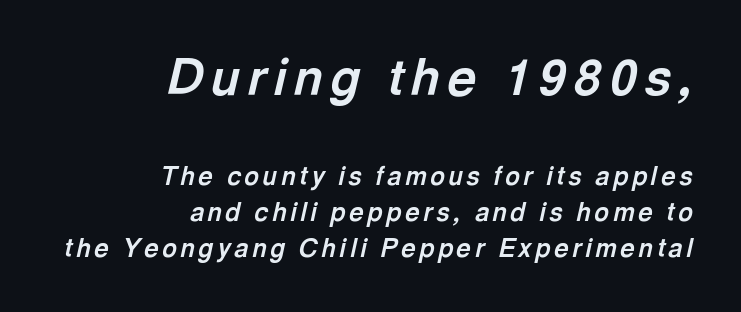
The image shows 50 px bold type, italic (leaning right); set right-aligned, normal line spacing (1.44x), not underlined; the first (top) block is 2.0x larger; a medium x-height.
